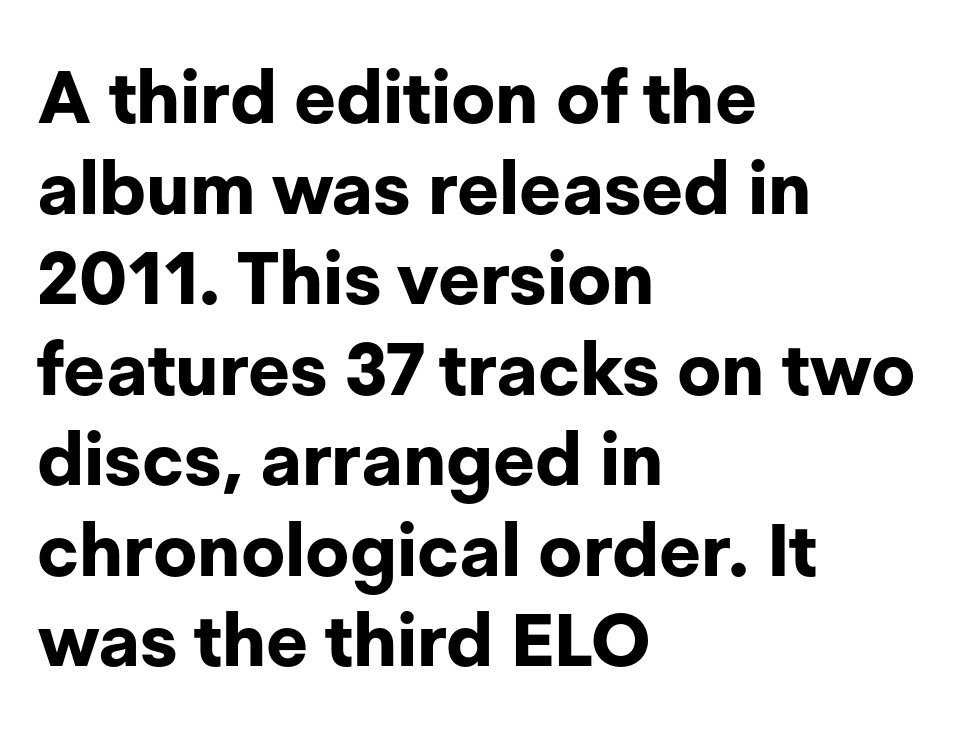
{"serif": "no", "italic": "no", "bold": "yes", "weight": "bold", "width": "normal", "stroke_contrast": "low", "x_height": "medium", "monospaced": "no", "underline": "no", "align": "left", "line_spacing_ratio": 1.24, "letter_spacing": "normal", "letter_spacing_em": 0.0, "glyph_px": 73}
